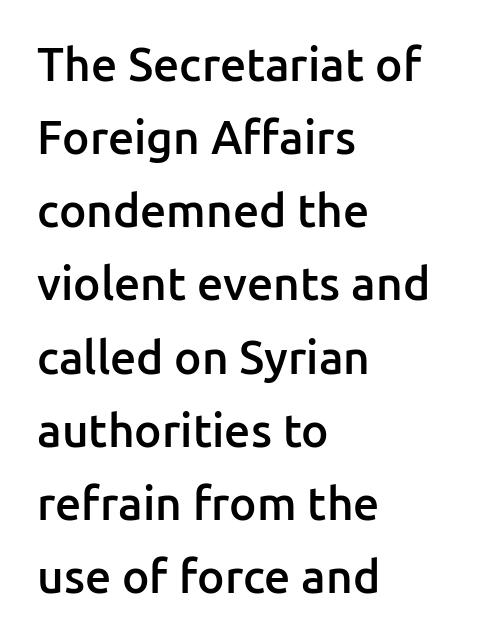
Line spacing here is normal. The passage shown is semibold, sitting just below true bold. Look at the bottom of the vertical strokes: they stop flat, with no serifs. Here the designer chose a conventional face with non-uniform glyph widths.
